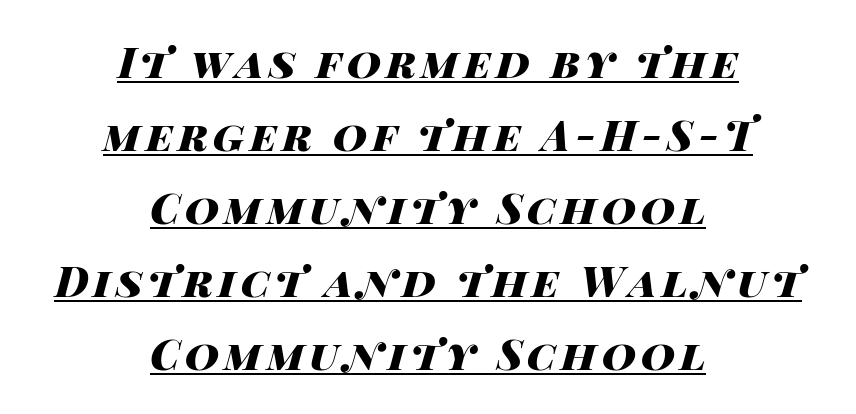
{"italic": "yes", "lean": "right", "slant_degrees": 14, "bold": "yes", "weight": "heavy", "width": "wide", "stroke_contrast": "high", "x_height": "large", "monospaced": "no", "underline": "yes", "align": "center", "line_spacing_ratio": 1.74, "glyph_px": 42}
